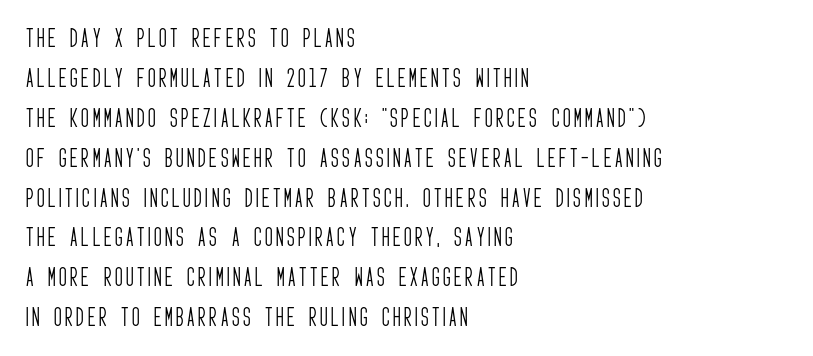
No letter is thick-stroked: the sample isn't bold. Is the block centered? No — it sits flush against the left margin. A roman cut, with each character standing at attention. Any mark beneath the type? The region is blank. The block of text is sparse from top to bottom, with ample space between rows.
